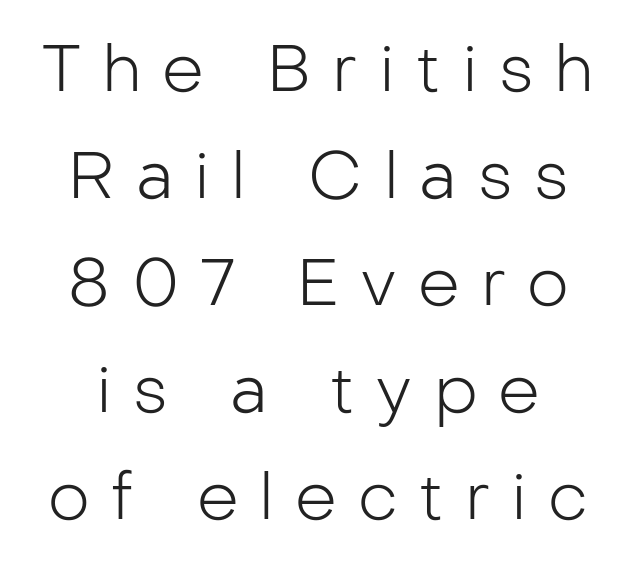
Typographically, this falls in the sans-serif category. Check under the words: just untouched page. The face used here is proportionally spaced, like ordinary book or web type. No heavy texture on the line: the type isn't bold.
